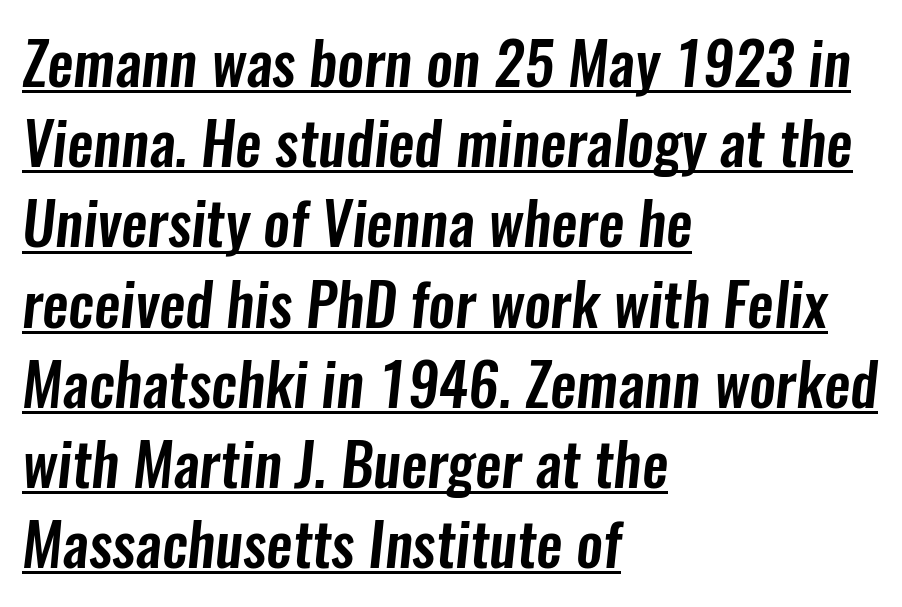
The gaps between neighbouring characters are ordinary and unremarkable. A typesetter would call this proportional, since set widths differ per character. The glyphs in this specimen are sans serif. A baseline rule has been typeset under these characters. The rows are spaced the way most documents space them. Notice how the passage keeps a crisp vertical edge on the left only.
